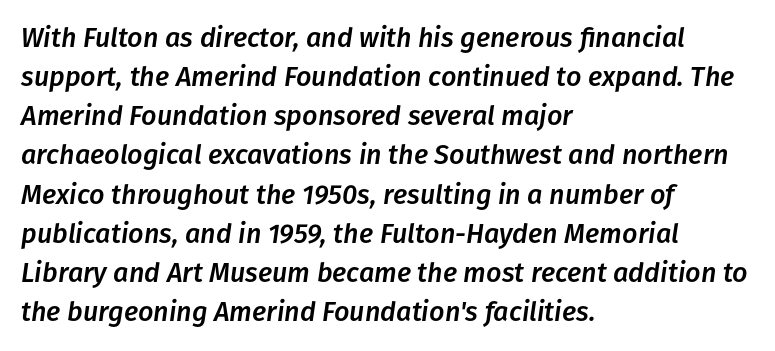
Q: Is the text italic (slanted)? A: Yes, it leans right by about 8 degrees.
Q: Is the text underlined? A: No.
Q: How is the paragraph aligned? A: Left-aligned.
Q: Is the spacing between letters normal or unusually wide? A: Normal.
Q: Is the spacing between lines tight, normal or loose? A: Normal.
